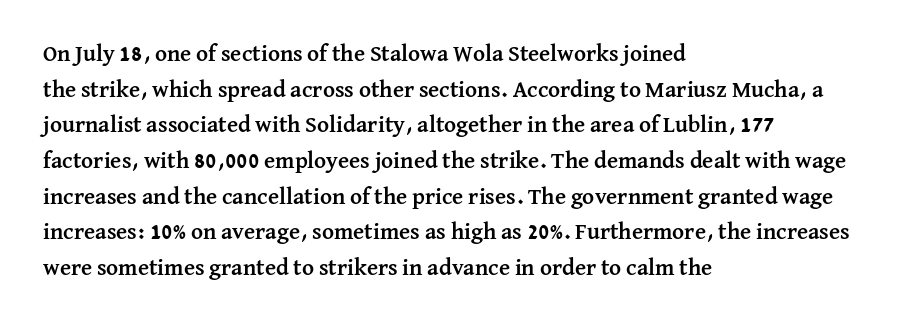
The image shows 23 px bold type, upright; set left-aligned, normal line spacing (1.55x), normal letter spacing, not underlined.
